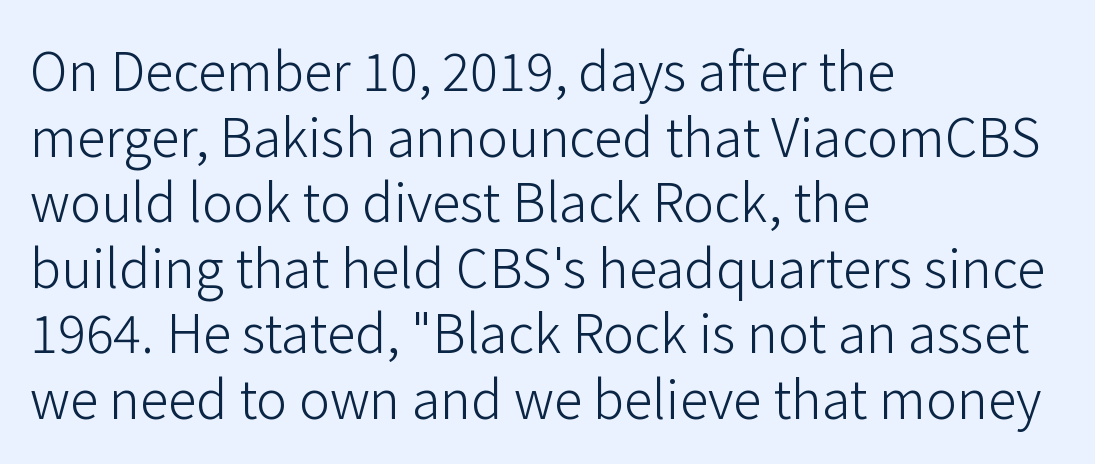
{"serif": "no", "italic": "no", "bold": "no", "weight": "light", "width": "normal", "stroke_contrast": "low", "x_height": "medium", "monospaced": "no", "underline": "no", "align": "left", "line_spacing": "normal", "line_spacing_ratio": 1.26, "letter_spacing": "normal", "letter_spacing_em": 0.0, "glyph_px": 52}
